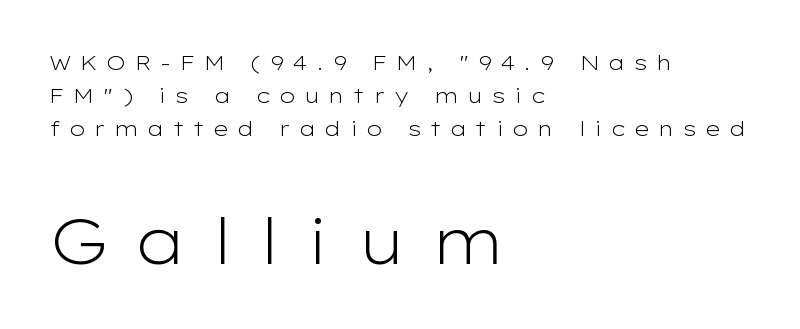
The image shows 64 px light, wide sans-serif type, upright; set left-aligned, normal line spacing (1.58x), unusually wide letter spacing (+0.4 em), not underlined; the second (bottom) block is 3.05x larger; low stroke contrast and a medium x-height.
